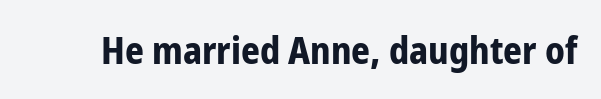
Q: Is the text bold? A: Yes.
Q: Is the text italic (slanted)? A: No, it is upright.
Q: Is the typeface a serif or a sans-serif typeface? A: Sans-serif.
Q: Is the text underlined? A: No.
Q: Is the spacing between letters normal or unusually wide? A: Normal.
Q: Width (condensed, normal, or wide)? A: Condensed.
Q: Stroke contrast? A: Low.
Q: x-height? A: Medium.
Q: Monospaced? A: No.
